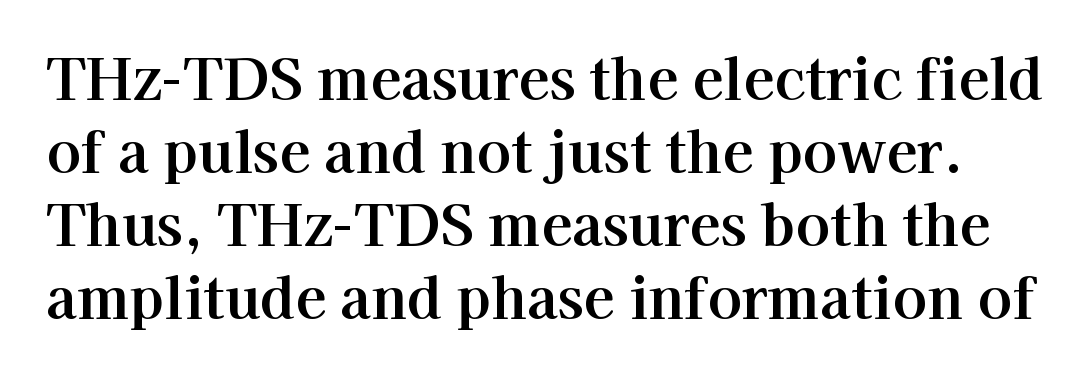
Q: Is the text italic (slanted)? A: No, it is upright.
Q: Is the typeface a serif or a sans-serif typeface? A: Serif.
Q: Is the text underlined? A: No.
Q: Is the spacing between letters normal or unusually wide? A: Normal.
Q: Is the spacing between lines tight, normal or loose? A: Normal.
Q: Width (condensed, normal, or wide)? A: Normal.
Q: Stroke contrast? A: High.
Q: x-height? A: Medium.
Q: Monospaced? A: No.
